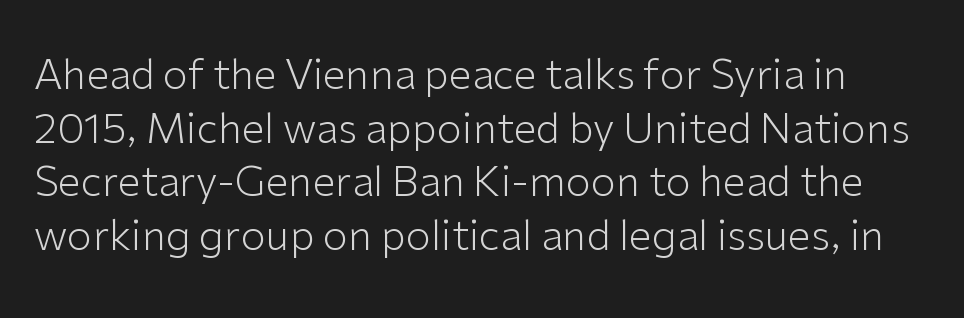
Q: Is the text bold? A: No.
Q: Is the text italic (slanted)? A: No, it is upright.
Q: Is the typeface a serif or a sans-serif typeface? A: Sans-serif.
Q: Is the text underlined? A: No.
Q: Is the spacing between letters normal or unusually wide? A: Normal.
Q: Is the spacing between lines tight, normal or loose? A: Normal.
Q: Width (condensed, normal, or wide)? A: Normal.
Q: Stroke contrast? A: Low.
Q: x-height? A: Medium.
Q: Monospaced? A: No.
